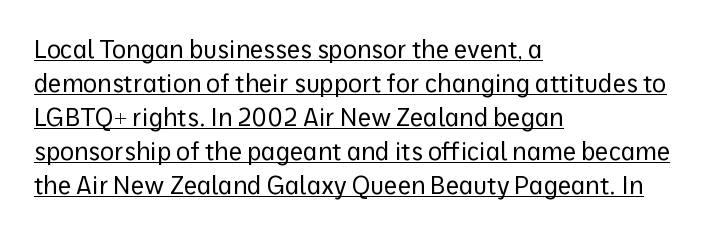
Italic: no, the glyphs are upright roman. The gaps between neighbouring characters are ordinary and unremarkable. Weight: in the light-to-regular range. Leading matches the norm, producing a regular column. Caption: multi-line text, flush left, ragged right. Glance below the letters and you will spot a drawn line.
